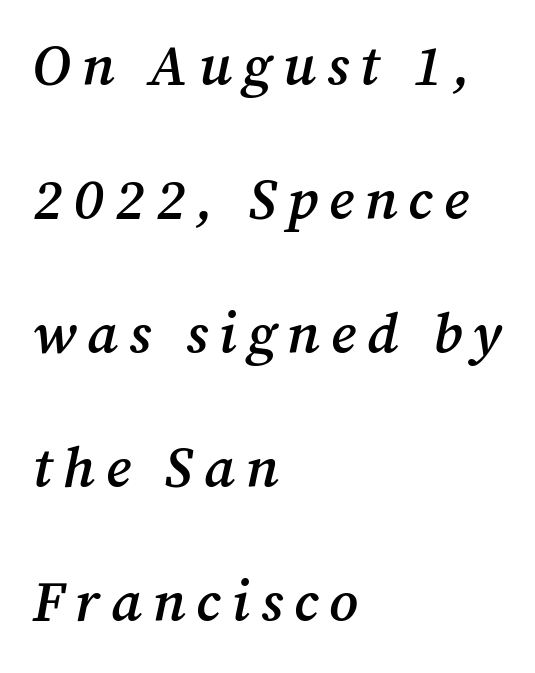
The image shows 57 px semibold serif type, italic (leaning right); set left-aligned, loose line spacing (2.35x), not underlined; medium stroke contrast and a medium x-height.
